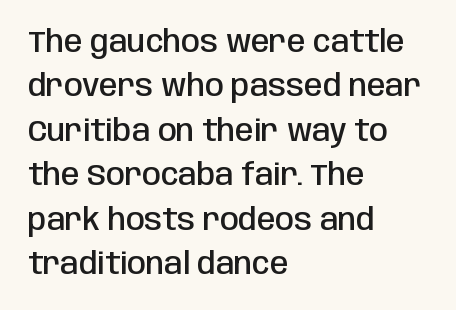
{"serif": "no", "italic": "no", "bold": "semi", "weight": "semibold", "width": "condensed", "stroke_contrast": "low", "x_height": "large", "monospaced": "no", "underline": "no", "align": "left", "line_spacing": "normal", "line_spacing_ratio": 1.48, "letter_spacing": "normal", "letter_spacing_em": 0.0, "glyph_px": 30}
